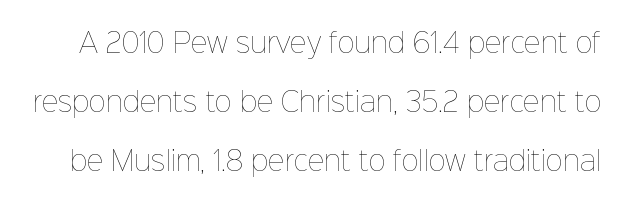
Q: Is the text bold? A: No.
Q: Is the text italic (slanted)? A: No, it is upright.
Q: Is the text underlined? A: No.
Q: Is the spacing between letters normal or unusually wide? A: Normal.
Q: Is the spacing between lines tight, normal or loose? A: Loose.
